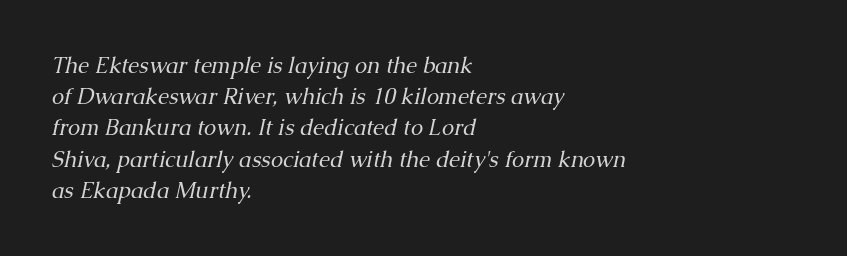
The block of text has a typical density, with ordinary space between rows. Does the lettering tilt? It does — this is italic. The compositor pushed each line to the left boundary. The zone under the glyphs is completely vacant. The passage shown is not bold in any degree.
